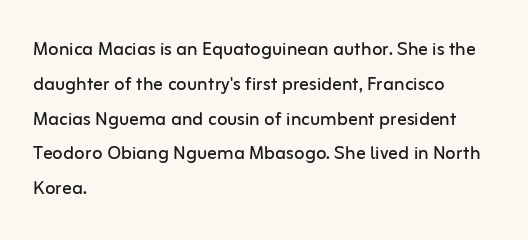
The image shows 24 px text type, upright; set left-aligned, normal line spacing (1.45x), normal letter spacing, not underlined.
